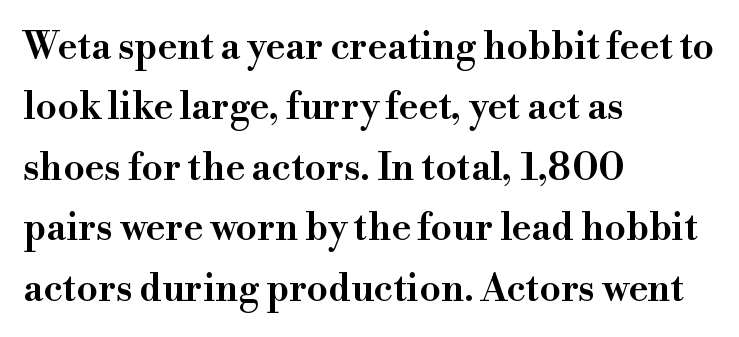
The image shows 38 px semibold serif type, upright; set left-aligned, normal line spacing (1.59x), normal letter spacing, not underlined; high stroke contrast and a small x-height.
